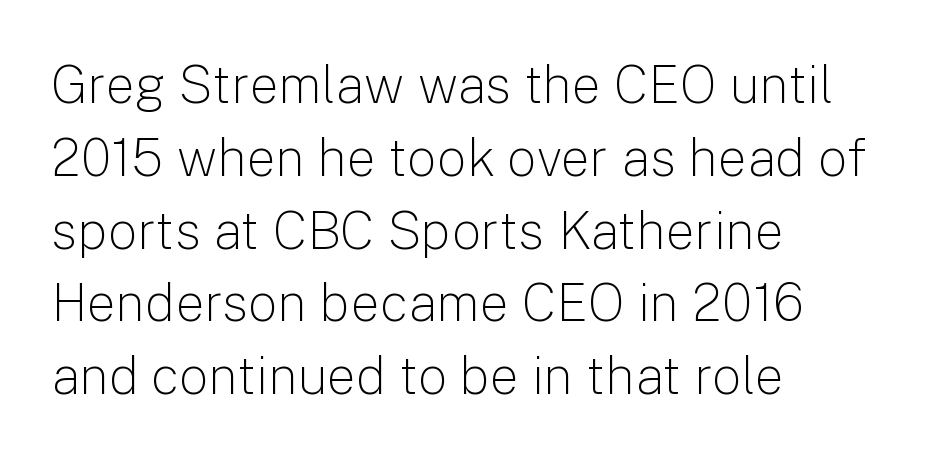
The image shows 52 px light sans-serif type, upright; set left-aligned, normal line spacing (1.4x), normal letter spacing, not underlined; low stroke contrast and a medium x-height.
